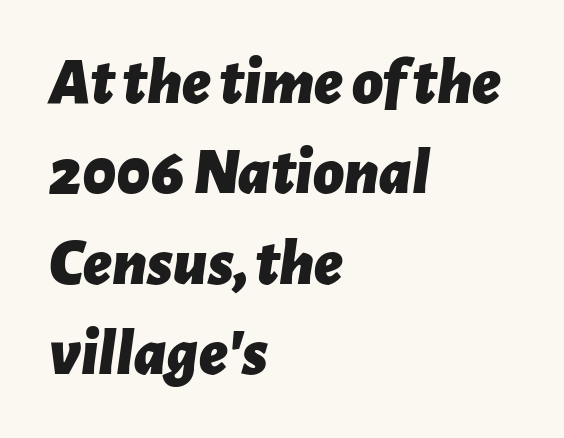
The image shows 67 px bold type, italic (leaning right); set left-aligned, normal line spacing (1.35x), normal letter spacing, not underlined; low stroke contrast and a medium x-height.
